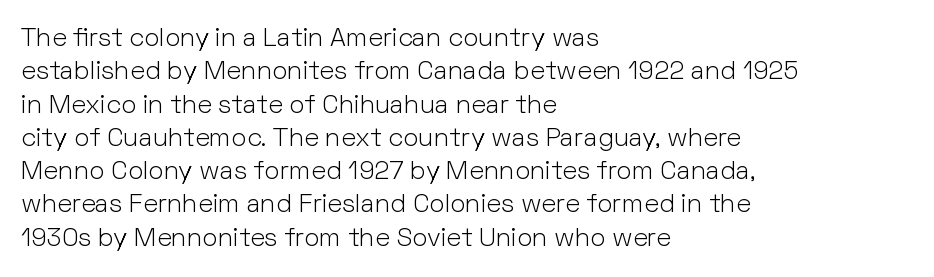
Compared with typical paragraphs, the rows here are spaced about the same. The letters stand straight up with perfectly vertical stems. Short and long lines alike share a common starting point at left. Is the stroke heavy? The answer is a plain regular-or-lighter. In terms of letterspacing, this is plain default setting. Just letters on the line, the space beneath them empty.
